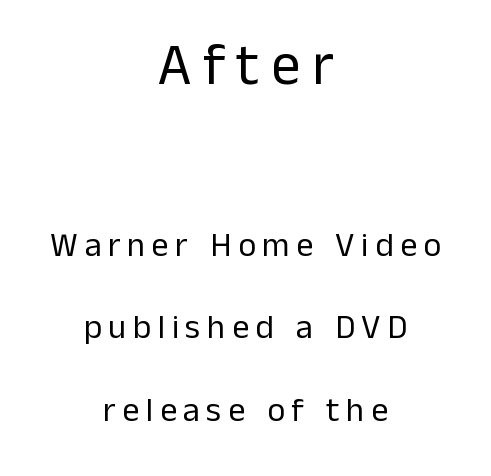
Posture: straight, roman, zero tilt. Stroke thickness stays within the range of a standard reading face or lighter. Just letters on the line, the space beneath them empty. Airy leading. Visually the block forms a symmetrical silhouette, jagged on both flanks. Varying glyph widths throughout — classic text-font behaviour.
